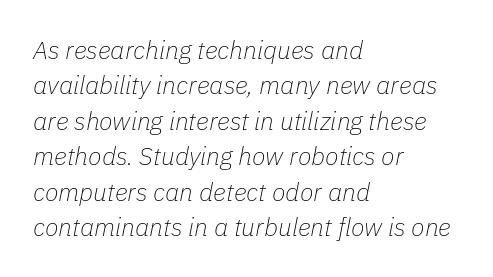
Q: Is the text bold? A: No.
Q: Is the text italic (slanted)? A: Yes, it leans right by about 11 degrees.
Q: Is the text underlined? A: No.
Q: How is the paragraph aligned? A: Left-aligned.
Q: Is the spacing between letters normal or unusually wide? A: Normal.
Q: Is the spacing between lines tight, normal or loose? A: Normal.
